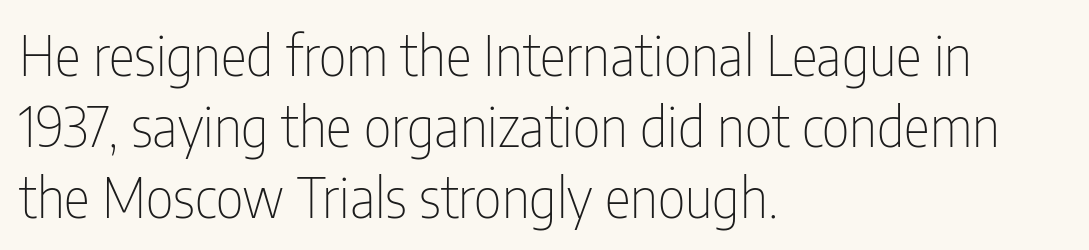
{"serif": "no", "italic": "no", "bold": "no", "weight": "thin", "width": "condensed", "stroke_contrast": "low", "x_height": "medium", "monospaced": "no", "underline": "no", "align": "left", "line_spacing": "normal", "line_spacing_ratio": 1.29, "letter_spacing": "normal", "letter_spacing_em": 0.0, "glyph_px": 55}
